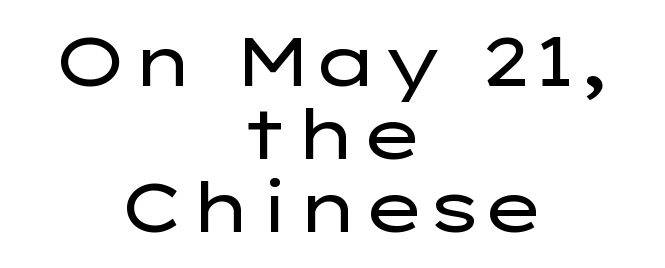
The image shows 69 px regular-weight, wide sans-serif type, upright; set centered, tight line spacing (1.06x), normal letter spacing, not underlined; low stroke contrast and a medium x-height.
